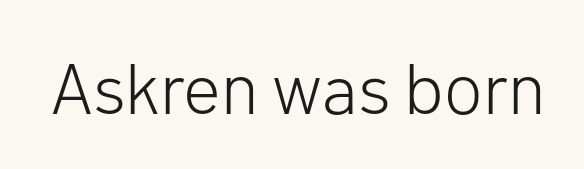
Tall strokes in this sample are plumb rather than angled. Standard letterfit; no display-style spreading of the glyphs. This sample has the flowing, uneven cadence of proportional lettering. Words float on clear page, feet unadorned. Nothing heavy about these letters — not bold at all. Check where the strokes stop: nothing finishes them off — pure sans.
